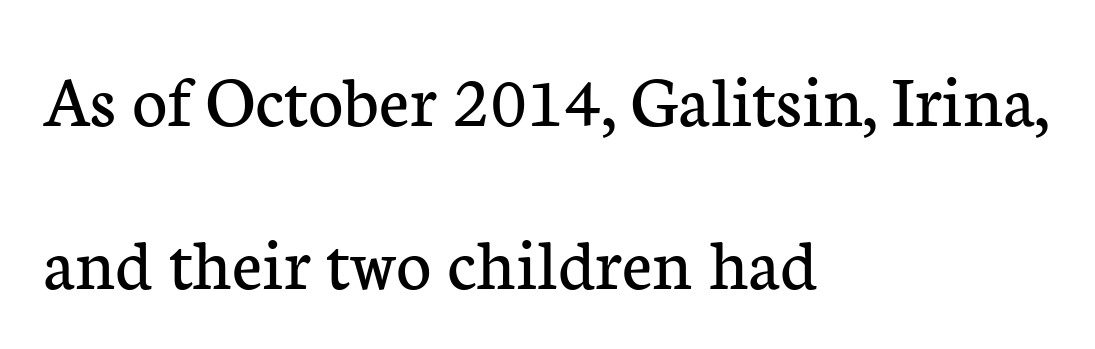
The image shows 76 px regular-weight serif type, upright; set left-aligned, loose line spacing (2.15x), normal letter spacing, not underlined; low stroke contrast and a medium x-height.
